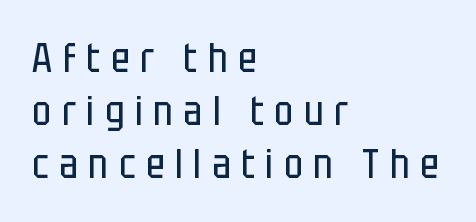
Q: Is the text bold? A: No.
Q: Is the text italic (slanted)? A: No, it is upright.
Q: Is the typeface a serif or a sans-serif typeface? A: Sans-serif.
Q: Is the text underlined? A: No.
Q: How is the paragraph aligned? A: Left-aligned.
Q: Is the spacing between letters normal or unusually wide? A: Unusually wide.
Q: Is the spacing between lines tight, normal or loose? A: Normal.
Q: Width (condensed, normal, or wide)? A: Condensed.
Q: Stroke contrast? A: Low.
Q: x-height? A: Large.
Q: Monospaced? A: No.
